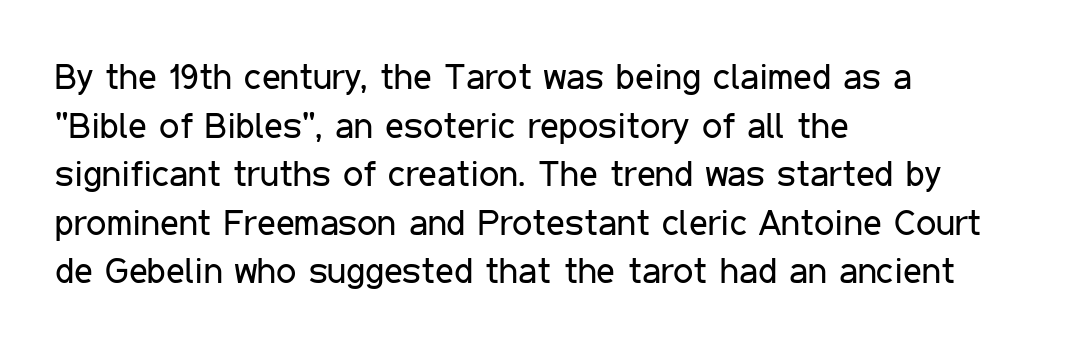
The font family rendered here belongs to the sans-serif group. When letters stand straight like this, we call the style roman or upright. There is no visible air inserted between adjacent glyphs. Compared with typical paragraphs, the rows here are spaced about the same. Letters rest on an invisible, unmarked baseline. Think standard paragraph weight, or any step lighter than that.
